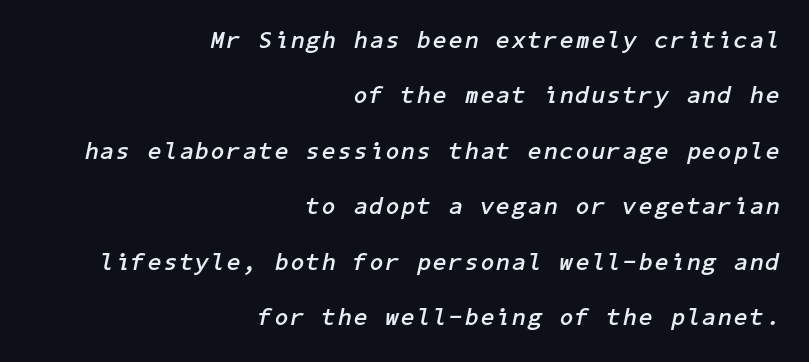
Q: Is the text bold? A: Yes.
Q: Is the text italic (slanted)? A: Yes, it leans right by about 11 degrees.
Q: Is the text underlined? A: No.
Q: How is the paragraph aligned? A: Right-aligned.
Q: Is the spacing between lines tight, normal or loose? A: Loose.
